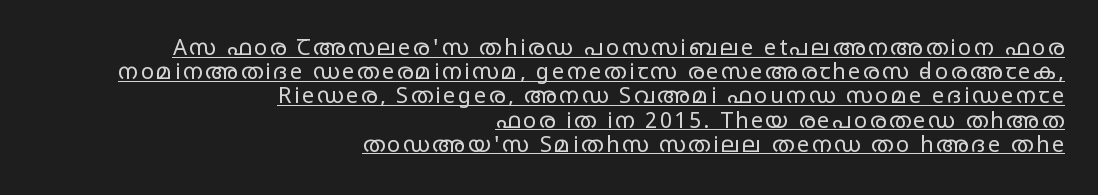
Each line ends at the same right margin while the left side varies. A light-to-regular cut is what we see here. Is there an underline? Yes — a line sits under the letters. In terms of posture, this sample is upright.
